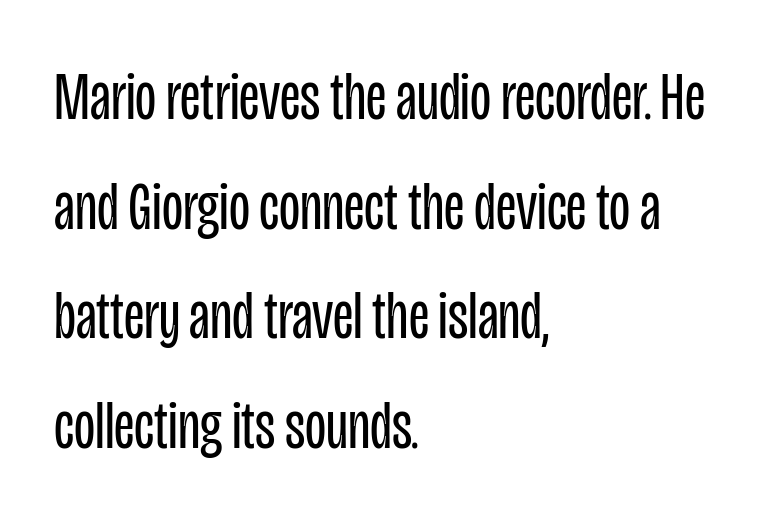
Just letters on the line, the space beneath them empty. Each line starts at the same left margin while the right side varies. No italicization has been applied; the sample stays upright. Honestly, the row spacing looks completely unremarkable.
